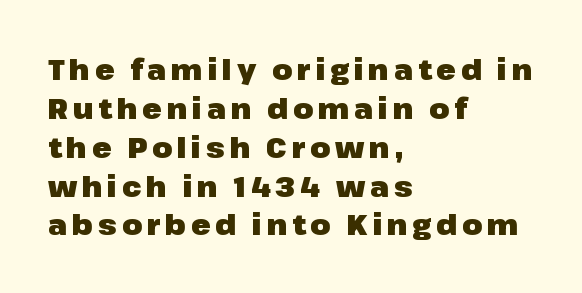
Q: Is the text bold? A: Yes.
Q: Is the text italic (slanted)? A: No, it is upright.
Q: Is the typeface a serif or a sans-serif typeface? A: Sans-serif.
Q: Is the text underlined? A: No.
Q: How is the paragraph aligned? A: Left-aligned.
Q: Is the spacing between lines tight, normal or loose? A: Normal.
Q: Width (condensed, normal, or wide)? A: Normal.
Q: Stroke contrast? A: Low.
Q: x-height? A: Medium.
Q: Monospaced? A: No.
